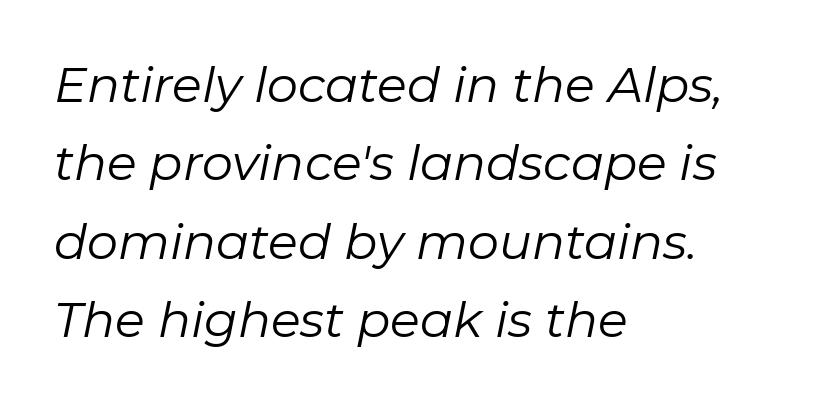
The image shows 49 px regular-weight type, italic (leaning right); set left-aligned, normal line spacing (1.6x), normal letter spacing, not underlined; low stroke contrast and a medium x-height.
